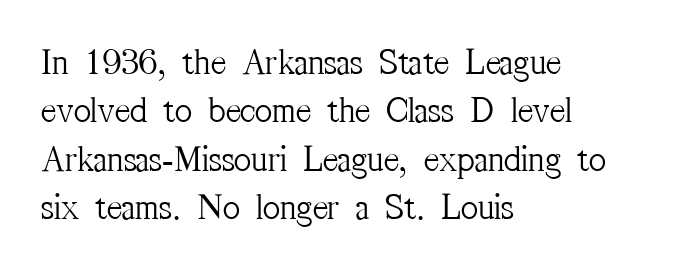
The image shows 37 px light, condensed serif type, upright; set left-aligned, normal line spacing (1.31x), normal letter spacing, not underlined; medium stroke contrast and a medium x-height.
